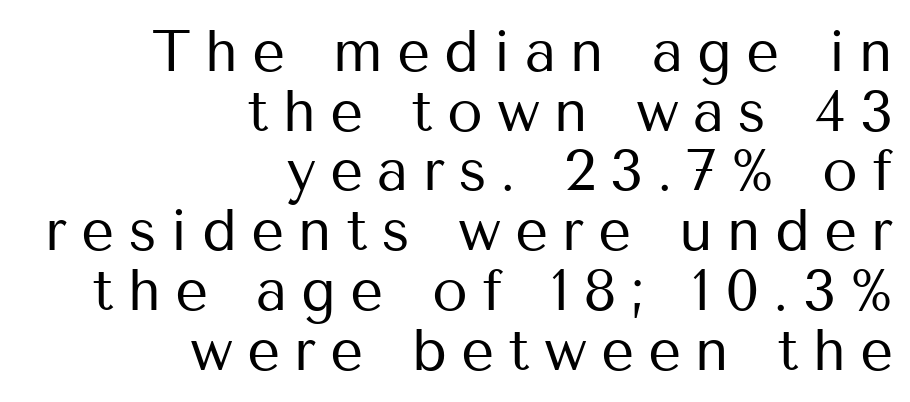
{"serif": "no", "italic": "no", "bold": "no", "weight": "regular", "width": "normal", "stroke_contrast": "medium", "x_height": "medium", "monospaced": "no", "underline": "no", "align": "right", "line_spacing": "tight", "line_spacing_ratio": 1.03, "letter_spacing": "wide", "letter_spacing_em": 0.24, "glyph_px": 58}
